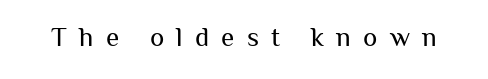
Unlike italic type, these characters show no tilt at all. A bare baseline throughout the passage. Heft: none added — not bold. Between one letter and the next there's a generous, obvious gap.
